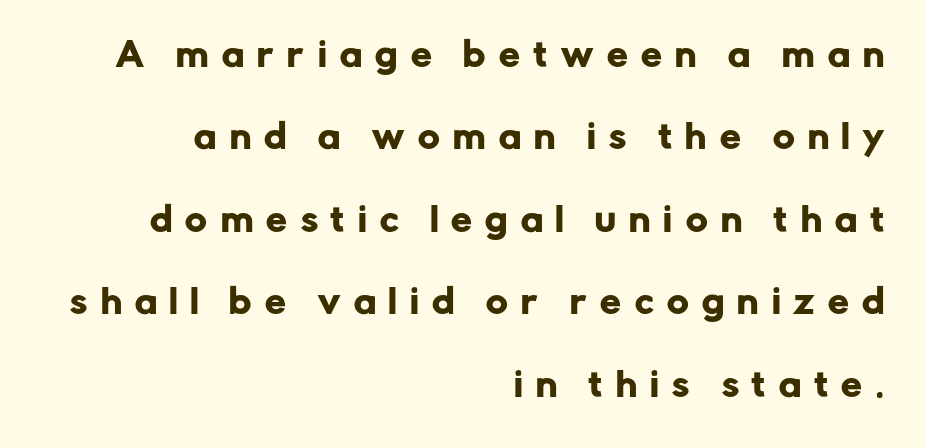
The image shows 33 px sans-serif type, upright; set right-aligned, loose line spacing (2.5x), unusually wide letter spacing (+0.41 em), not underlined; low stroke contrast and a medium x-height.
